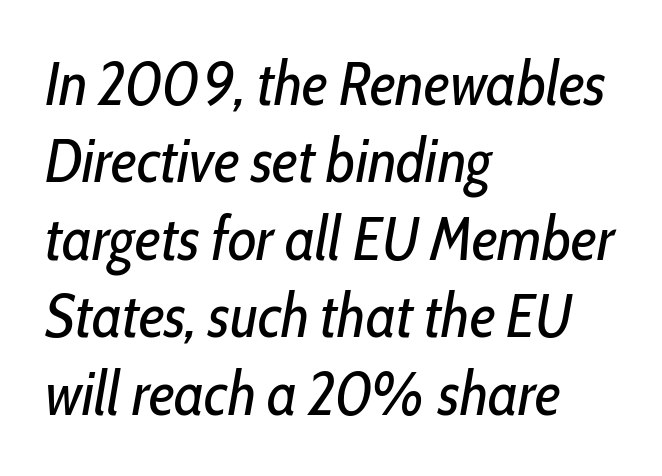
The image shows 62 px regular-weight, condensed type, italic (leaning right); set left-aligned, normal line spacing (1.25x), normal letter spacing, not underlined; low stroke contrast and a medium x-height.
